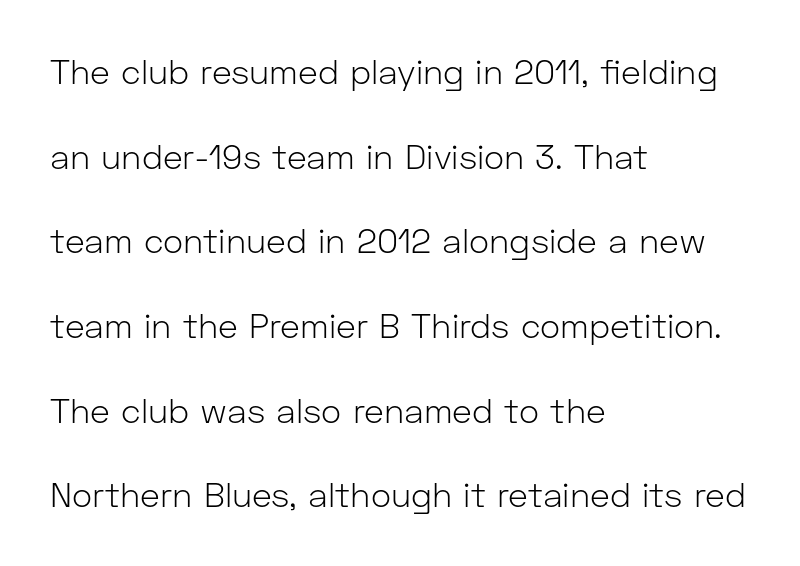
The image shows 34 px light sans-serif type, upright; set left-aligned, loose line spacing (2.49x), normal letter spacing, not underlined; low stroke contrast and a medium x-height.
